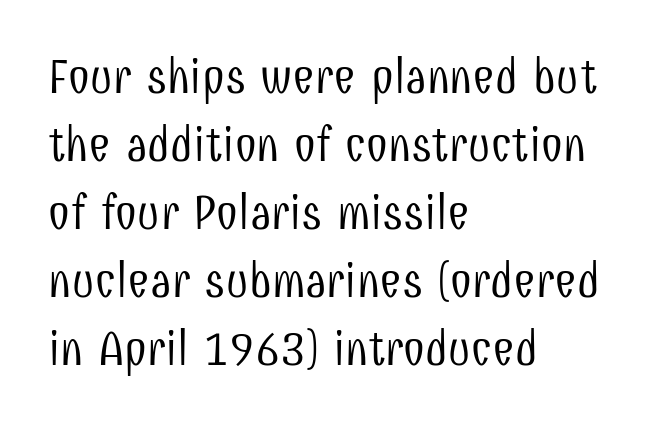
Nope, not italic — everything's standing straight. The tracking reads as untouched default to a designer's eye. Note: no serifs on the glyphs. Normally led — the rows are evenly, conventionally spaced.
